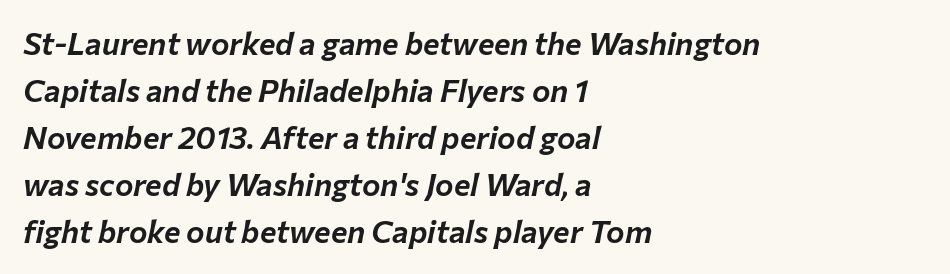
Compared with typical body copy, the letter spacing here is the same. Line beginnings align vertically; line endings do not. Spacing verdict: proportional, widths tailored to each character. When letters slant like this, we call the style italic. The foot of each line stays bare and open. Compared with typical paragraphs, the rows here are spaced about the same.
